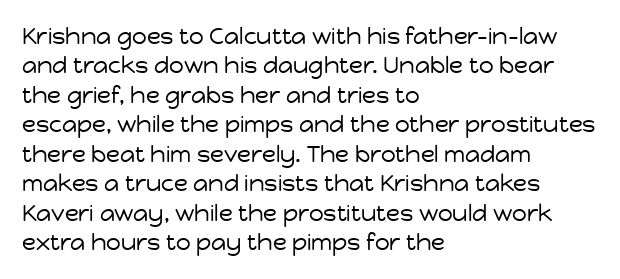
Q: Is the text bold? A: No.
Q: Is the text italic (slanted)? A: No, it is upright.
Q: Is the text underlined? A: No.
Q: How is the paragraph aligned? A: Left-aligned.
Q: Is the spacing between letters normal or unusually wide? A: Normal.
Q: Is the spacing between lines tight, normal or loose? A: Normal.
